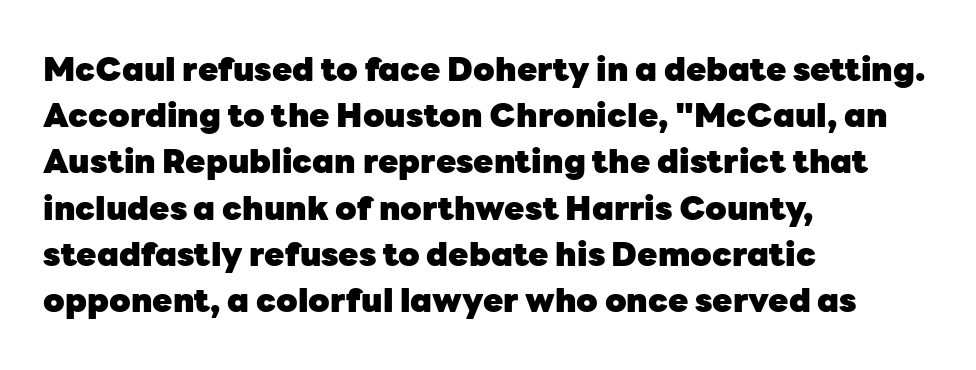
Q: Is the text bold? A: Yes.
Q: Is the text italic (slanted)? A: No, it is upright.
Q: Is the typeface a serif or a sans-serif typeface? A: Sans-serif.
Q: Is the text underlined? A: No.
Q: How is the paragraph aligned? A: Left-aligned.
Q: Is the spacing between letters normal or unusually wide? A: Normal.
Q: Is the spacing between lines tight, normal or loose? A: Normal.
Q: Width (condensed, normal, or wide)? A: Normal.
Q: Stroke contrast? A: Low.
Q: x-height? A: Medium.
Q: Monospaced? A: No.
